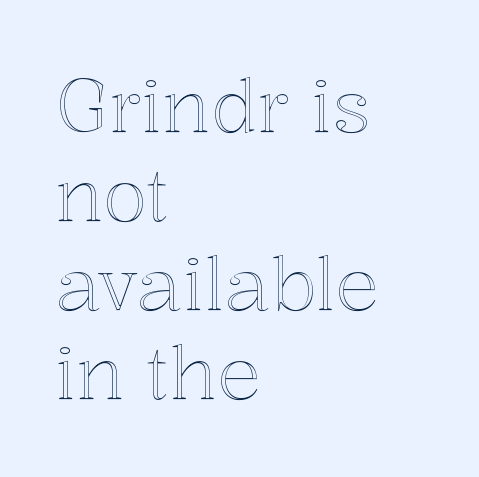
Q: Is the text italic (slanted)? A: No, it is upright.
Q: Is the text underlined? A: No.
Q: How is the paragraph aligned? A: Left-aligned.
Q: Is the spacing between letters normal or unusually wide? A: Normal.
Q: Width (condensed, normal, or wide)? A: Normal.
Q: x-height? A: Medium.
Q: Monospaced? A: No.
